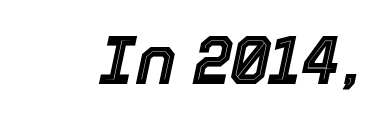
The image shows 68 px text type, italic (leaning right); set normal letter spacing, not underlined; a medium x-height.
